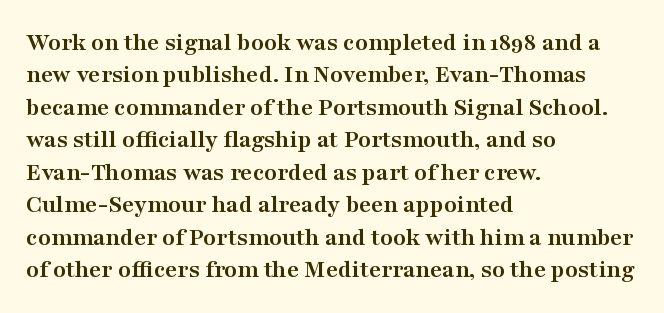
{"italic": "no", "bold": "yes", "underline": "no", "align": "left", "line_spacing": "normal", "line_spacing_ratio": 1.25, "letter_spacing": "normal", "letter_spacing_em": 0.0, "glyph_px": 26}
